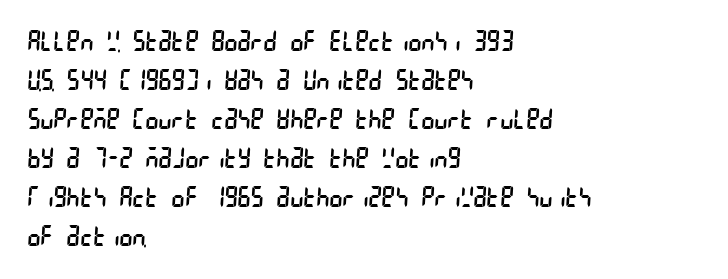
The image shows 28 px regular-weight, condensed sans-serif type; set left-aligned, normal line spacing (1.39x), normal letter spacing, not underlined; low stroke contrast and a large x-height.
